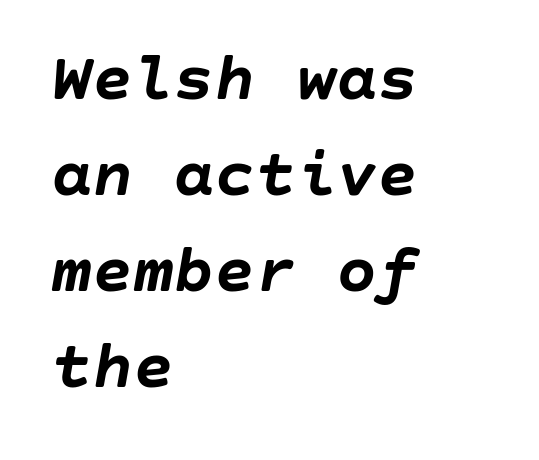
The designer left line spacing at the default. The compositor pushed each line to the left boundary. A dark, heavy texture on the line: the type is bold. Each word holds together tightly as a unit, with standard inter-letter gaps.
